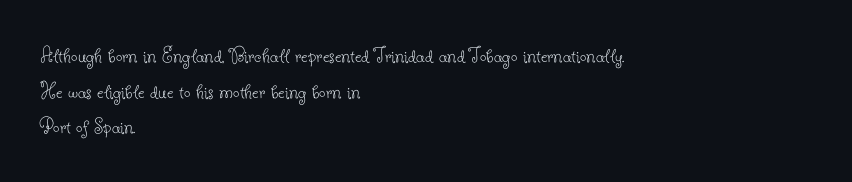
The image shows 23 px text type, upright; set left-aligned, normal line spacing (1.55x), normal letter spacing, not underlined.
